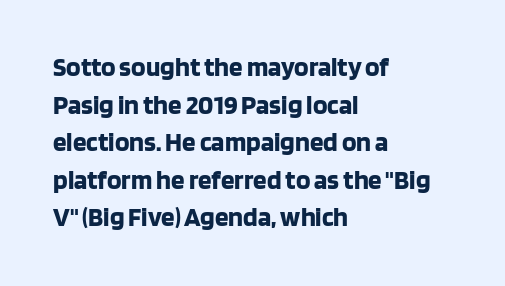
Its strokes are broad and dark, the hallmark of bold type. The letterforms sit shoulder to shoulder at normal distance. Horizontal alignment here is leftward, the default for most running prose. Each new line begins a customary step beneath the previous one. Has an underline been added? It has not. Characters remain perfectly vertical along every line.
